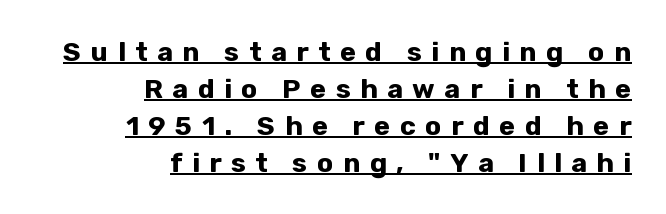
The image shows 27 px bold type, upright; set right-aligned, normal line spacing (1.37x), unusually wide letter spacing (+0.35 em), underlined.
